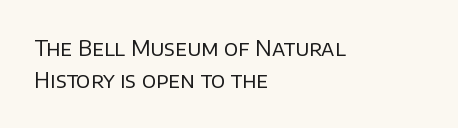
Q: Is the text bold? A: No.
Q: Is the text italic (slanted)? A: No, it is upright.
Q: Is the text underlined? A: No.
Q: How is the paragraph aligned? A: Left-aligned.
Q: Is the spacing between letters normal or unusually wide? A: Normal.
Q: Is the spacing between lines tight, normal or loose? A: Normal.
